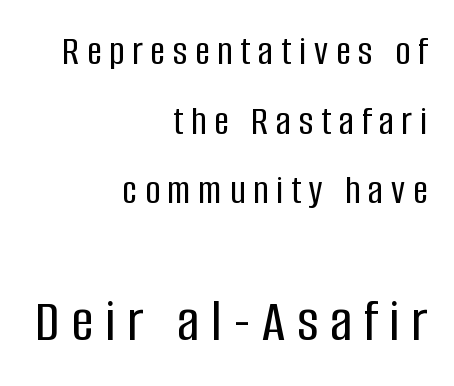
The image shows 61 px condensed sans-serif type, upright; set right-aligned, normal line spacing (1.7x), not underlined; the second (bottom) block is 1.49x larger; low stroke contrast and a large x-height.
